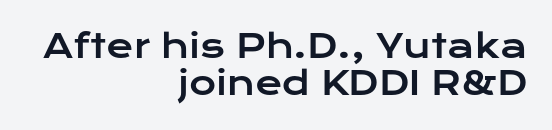
Q: Is the text italic (slanted)? A: No, it is upright.
Q: Is the typeface a serif or a sans-serif typeface? A: Sans-serif.
Q: Is the text underlined? A: No.
Q: How is the paragraph aligned? A: Right-aligned.
Q: Is the spacing between letters normal or unusually wide? A: Normal.
Q: Is the spacing between lines tight, normal or loose? A: Tight.
Q: Width (condensed, normal, or wide)? A: Wide.
Q: Stroke contrast? A: Low.
Q: x-height? A: Medium.
Q: Monospaced? A: No.
